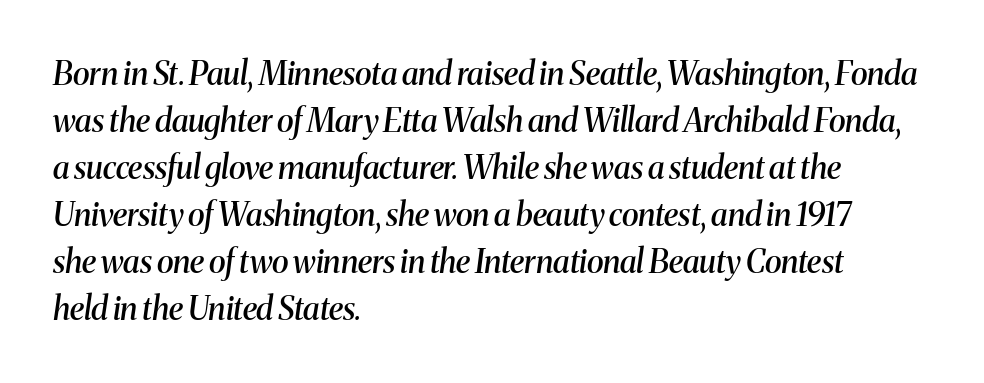
One glance says typical: line gaps are just what's usual. A typesetter would mark this as italic. The horizontal fit of the characters is conventional and even. Layout note: lines flush left. Its strokes are somewhat broadened, the hallmark of semibold type. Lines of text with bare space underneath.
